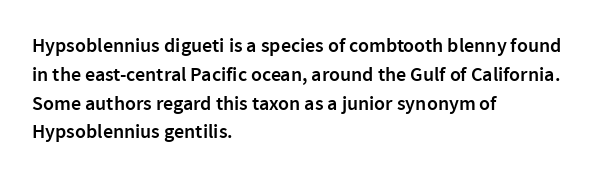
Q: Is the text bold? A: Semi-bold.
Q: Is the text italic (slanted)? A: No, it is upright.
Q: Is the text underlined? A: No.
Q: How is the paragraph aligned? A: Left-aligned.
Q: Is the spacing between letters normal or unusually wide? A: Normal.
Q: Is the spacing between lines tight, normal or loose? A: Normal.
